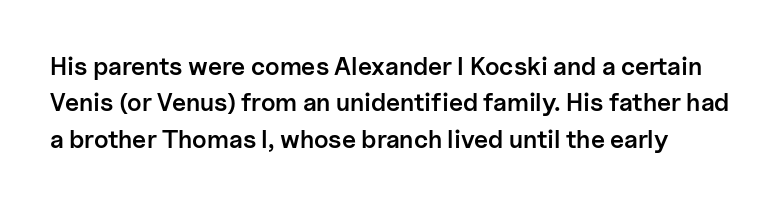
The image shows 25 px text type, upright; set normal line spacing (1.46x), normal letter spacing, not underlined.
